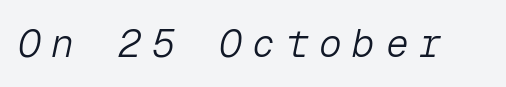
The image shows 38 px light type, italic (leaning right), monospaced; set unusually wide letter spacing (+0.28 em), not underlined; low stroke contrast and a medium x-height.
